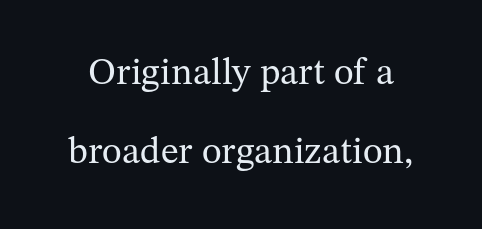
Q: Is the text bold? A: No.
Q: Is the text italic (slanted)? A: No, it is upright.
Q: Is the typeface a serif or a sans-serif typeface? A: Serif.
Q: Is the text underlined? A: No.
Q: Is the spacing between letters normal or unusually wide? A: Normal.
Q: Is the spacing between lines tight, normal or loose? A: Loose.
Q: Width (condensed, normal, or wide)? A: Normal.
Q: Stroke contrast? A: Medium.
Q: x-height? A: Medium.
Q: Monospaced? A: No.
